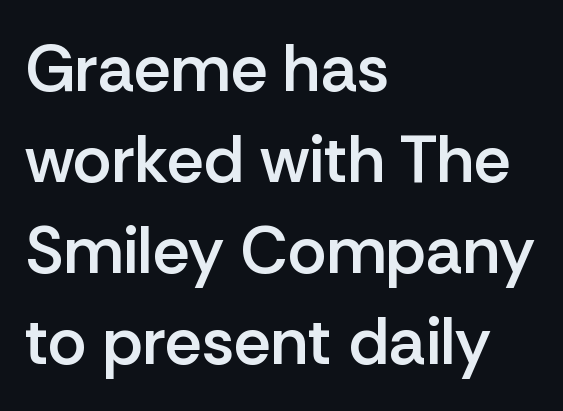
Q: Is the text bold? A: Semi-bold.
Q: Is the text italic (slanted)? A: No, it is upright.
Q: Is the typeface a serif or a sans-serif typeface? A: Sans-serif.
Q: Is the text underlined? A: No.
Q: How is the paragraph aligned? A: Left-aligned.
Q: Is the spacing between letters normal or unusually wide? A: Normal.
Q: Is the spacing between lines tight, normal or loose? A: Normal.
Q: Width (condensed, normal, or wide)? A: Normal.
Q: Stroke contrast? A: Low.
Q: x-height? A: Medium.
Q: Monospaced? A: No.
